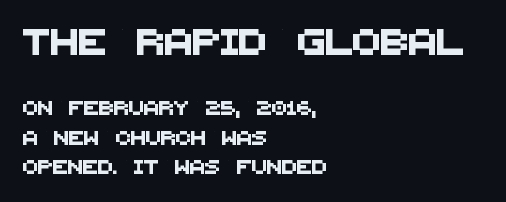
Size hierarchy here favors the leading block over the trailing one. Nothing unusual about the tracking: characters are spaced as the font intends. Whoever set this chose breathing room over compactness in the vertical rhythm. Descender tails drop into unmarked territory.
